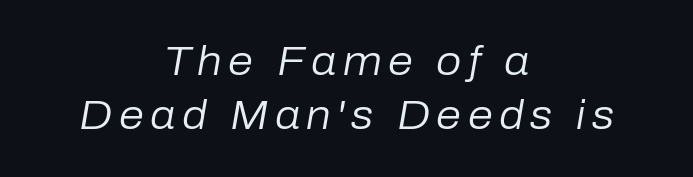
The passage is arranged like a title page — every line centered. Stroke thickness stays within the range of a standard reading face or lighter. Is this a fixed-width face? No — the glyphs have proportional, varying widths. Has an underline been added? It has not.
